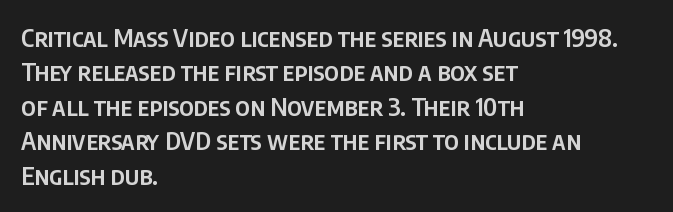
{"italic": "no", "bold": "semi", "underline": "no", "align": "left", "line_spacing": "normal", "line_spacing_ratio": 1.38, "letter_spacing": "normal", "letter_spacing_em": 0.0, "glyph_px": 25}
